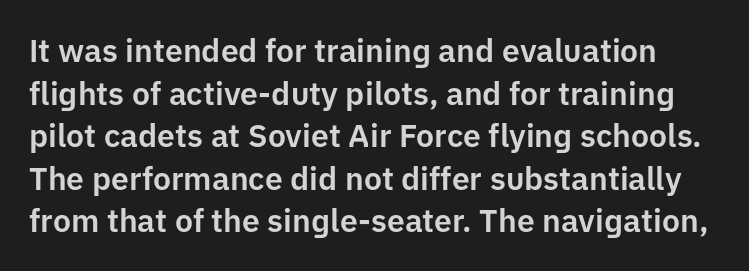
Q: Is the text italic (slanted)? A: No, it is upright.
Q: Is the typeface a serif or a sans-serif typeface? A: Sans-serif.
Q: Is the text underlined? A: No.
Q: Is the spacing between letters normal or unusually wide? A: Normal.
Q: Is the spacing between lines tight, normal or loose? A: Normal.
Q: Width (condensed, normal, or wide)? A: Normal.
Q: Stroke contrast? A: Low.
Q: x-height? A: Medium.
Q: Monospaced? A: No.
